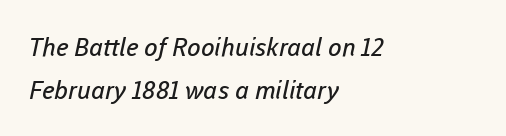
Q: Is the text bold? A: No.
Q: Is the text underlined? A: No.
Q: How is the paragraph aligned? A: Left-aligned.
Q: Is the spacing between letters normal or unusually wide? A: Normal.
